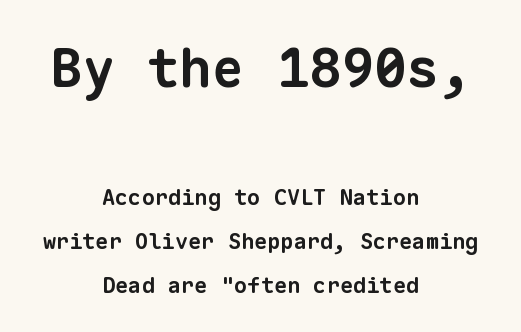
{"serif": "no", "bold": "yes", "weight": "bold", "width": "normal", "stroke_contrast": "low", "x_height": "medium", "monospaced": "yes", "underline": "no", "align": "center", "line_spacing": "loose", "line_spacing_ratio": 2.0, "letter_spacing": "normal", "letter_spacing_em": 0.0, "larger_block": "first", "size_ratio": 2.45, "glyph_px": 54}
